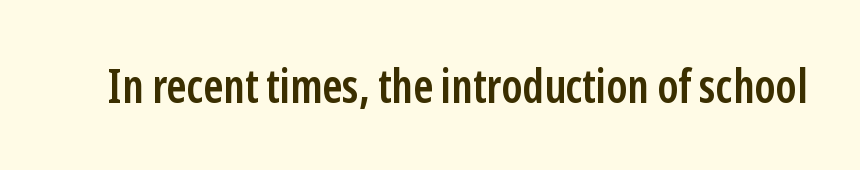
Q: Is the text bold? A: Semi-bold.
Q: Is the text italic (slanted)? A: No, it is upright.
Q: Is the typeface a serif or a sans-serif typeface? A: Sans-serif.
Q: Is the text underlined? A: No.
Q: Is the spacing between letters normal or unusually wide? A: Normal.
Q: Width (condensed, normal, or wide)? A: Condensed.
Q: Stroke contrast? A: Low.
Q: x-height? A: Medium.
Q: Monospaced? A: No.
